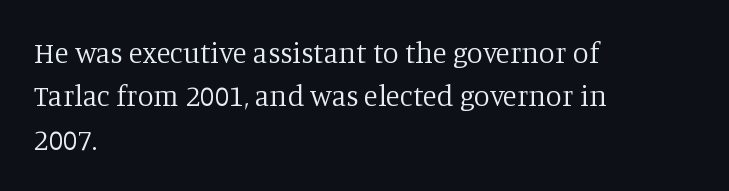
Varying glyph widths throughout — classic text-font behaviour. Nothing heavy about these letters — not bold at all. Italic? Not at all — the glyphs are vertical. Plain, unruled lines of type.
